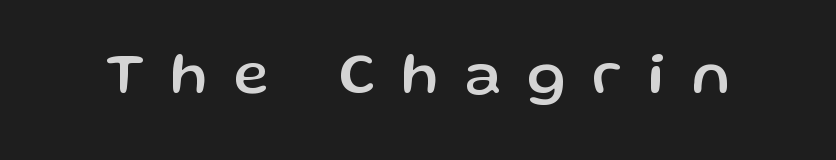
When letters stand straight like this, we call the style roman or upright. Each letter keeps its own natural width here, so spacing adapts to shape. Underlining? Definitely not there. Caption: expanded tracking, letters set apart. Note: no serifs on the glyphs.
